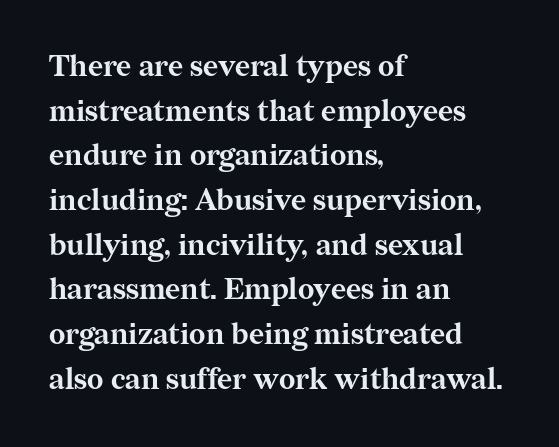
The image shows 29 px bold serif type, upright; set left-aligned, normal line spacing (1.54x), normal letter spacing, not underlined; medium stroke contrast and a medium x-height.
